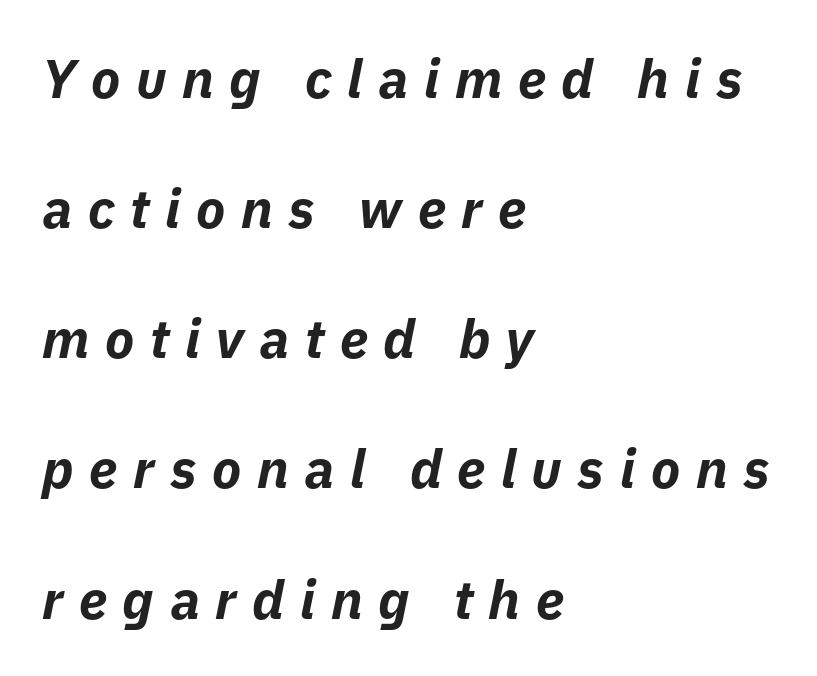
Q: Is the text bold? A: Yes.
Q: Is the text italic (slanted)? A: Yes, it leans right by about 11 degrees.
Q: Is the text underlined? A: No.
Q: How is the paragraph aligned? A: Left-aligned.
Q: Is the spacing between letters normal or unusually wide? A: Unusually wide.
Q: Is the spacing between lines tight, normal or loose? A: Loose.
Q: Width (condensed, normal, or wide)? A: Normal.
Q: Stroke contrast? A: Low.
Q: x-height? A: Medium.
Q: Monospaced? A: No.
